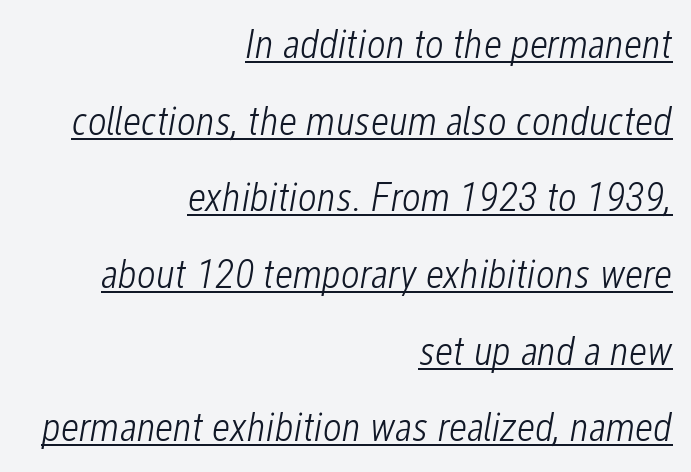
{"italic": "yes", "lean": "right", "slant_degrees": 12, "bold": "no", "weight": "light", "width": "condensed", "stroke_contrast": "low", "x_height": "medium", "monospaced": "no", "underline": "yes", "align": "right", "line_spacing_ratio": 1.87, "letter_spacing": "normal", "letter_spacing_em": 0.0, "glyph_px": 41}
